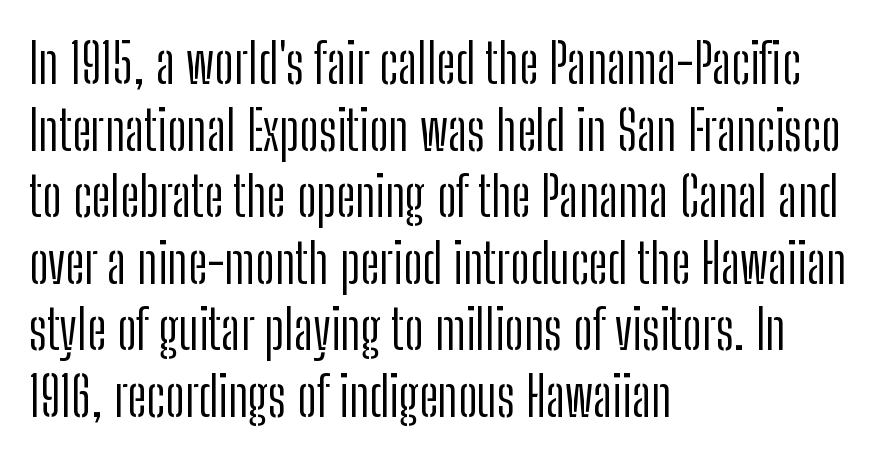
The image shows 55 px light, condensed sans-serif type, upright; set left-aligned, line spacing 1.21x, normal letter spacing, not underlined; low stroke contrast and a medium x-height.
